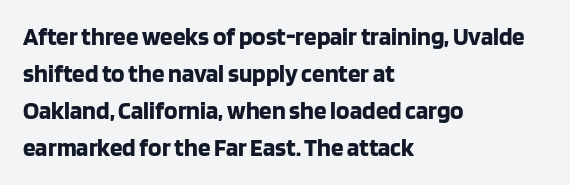
The image shows 25 px bold type, upright; set left-aligned, normal line spacing (1.48x), normal letter spacing, not underlined.
